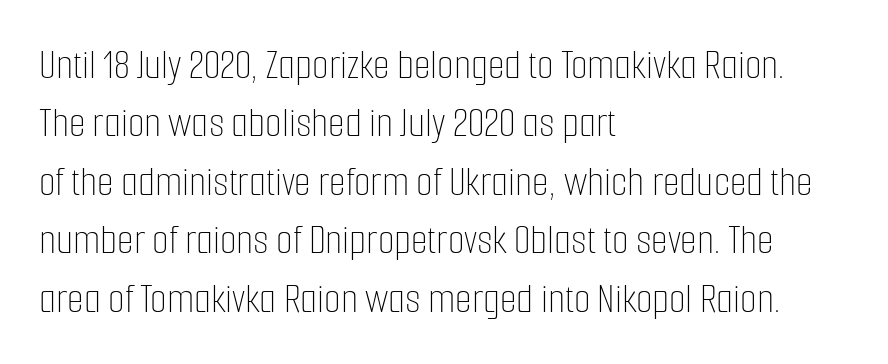
{"italic": "no", "bold": "no", "weight": "thin", "width": "condensed", "stroke_contrast": "low", "x_height": "medium", "monospaced": "no", "underline": "no", "align": "left", "line_spacing": "normal", "line_spacing_ratio": 1.36, "letter_spacing": "normal", "letter_spacing_em": 0.0, "glyph_px": 43}
